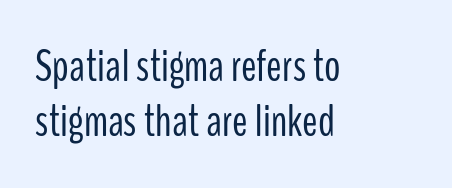
This rendering features lettering with no underline. Short and long lines alike share a common starting point at left. A typesetter would mark this as roman, not italic. Do the characters align in a grid? No, the font is proportional. Ink coverage per letter is moderate at most.
